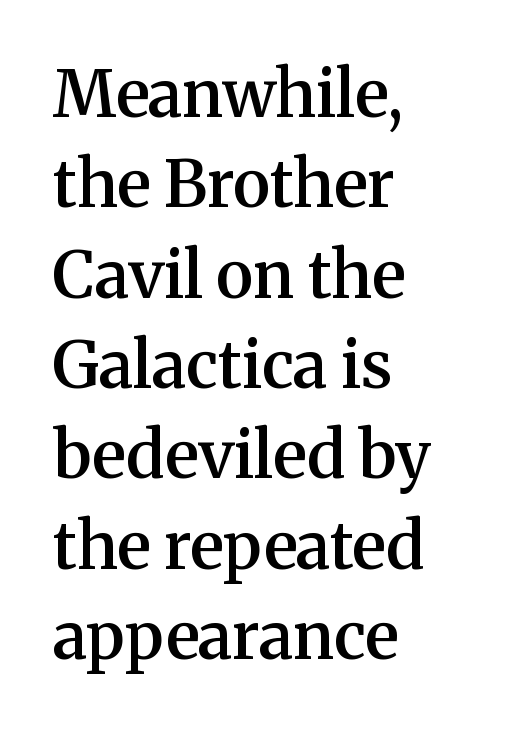
The image shows 65 px semibold serif type, upright; set left-aligned, normal line spacing (1.39x), normal letter spacing, not underlined; medium stroke contrast and a medium x-height.
